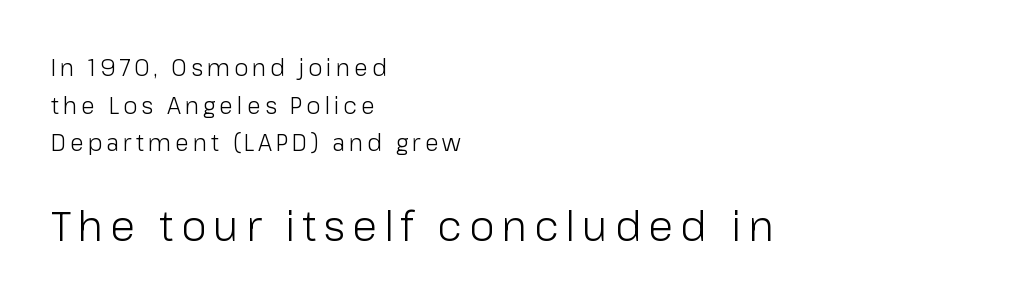
Q: Is the text bold? A: No.
Q: Is the text italic (slanted)? A: No, it is upright.
Q: Is the typeface a serif or a sans-serif typeface? A: Sans-serif.
Q: Is the text underlined? A: No.
Q: How is the paragraph aligned? A: Left-aligned.
Q: Is the spacing between lines tight, normal or loose? A: Normal.
Q: Which block of text is set in a larger size, the first (top) or the second (bottom)? A: The second (bottom) one.
Q: Width (condensed, normal, or wide)? A: Normal.
Q: Stroke contrast? A: Low.
Q: x-height? A: Medium.
Q: Monospaced? A: No.
